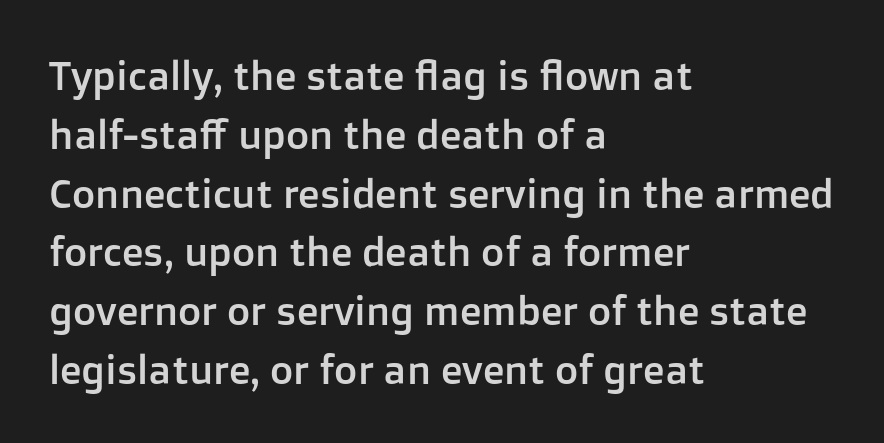
Regarding serifs, this sample does without them. The lines are quadded left. The axis of the letterforms is exactly vertical. One glance says typical: line gaps are just what's usual. The area under the type is left untouched. Spacing verdict: proportional, widths tailored to each character.
